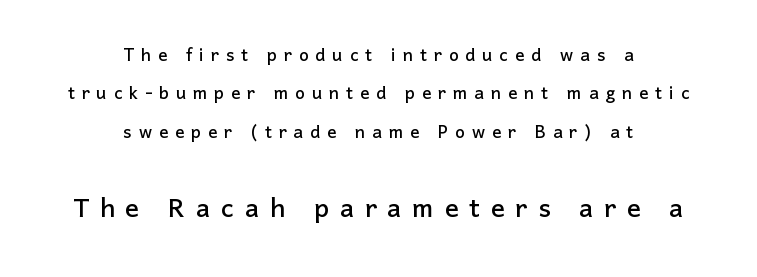
The image shows 35 px sans-serif type, upright; set centered, normal line spacing (1.67x), unusually wide letter spacing (+0.3 em), not underlined; the second (bottom) block is 1.52x larger; low stroke contrast and a medium x-height.
